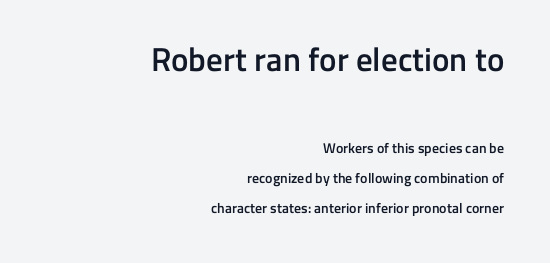
The image shows 33 px semibold sans-serif type, upright; set right-aligned, loose line spacing (2.12x), normal letter spacing, not underlined; the first (top) block is 2.36x larger; low stroke contrast and a medium x-height.
